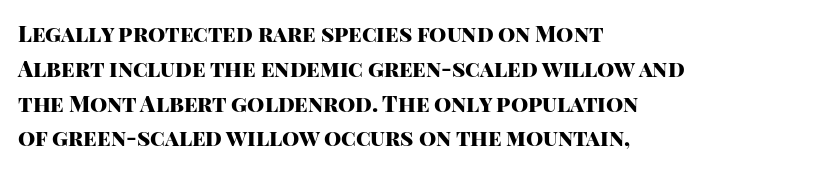
{"italic": "no", "bold": "yes", "underline": "no", "align": "left", "line_spacing": "normal", "line_spacing_ratio": 1.58, "letter_spacing": "normal", "letter_spacing_em": 0.0, "glyph_px": 22}
